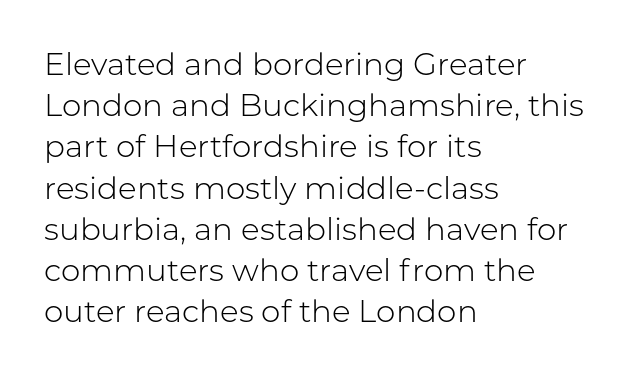
The image shows 31 px light sans-serif type, upright; set left-aligned, normal line spacing (1.33x), normal letter spacing, not underlined; low stroke contrast and a medium x-height.
